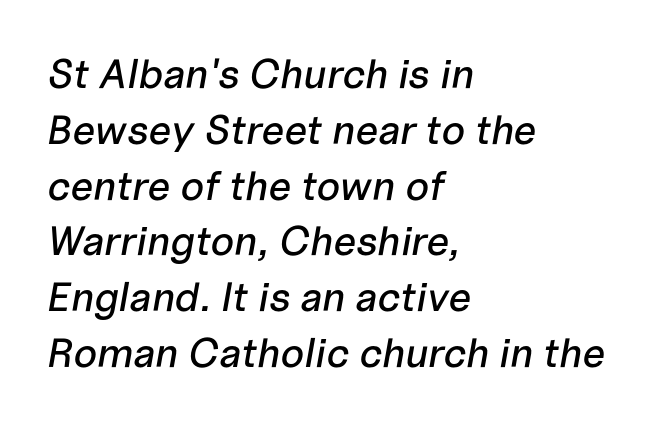
The image shows 41 px text type, italic (leaning right); set left-aligned, normal line spacing (1.36x), normal letter spacing, not underlined; low stroke contrast and a medium x-height.
